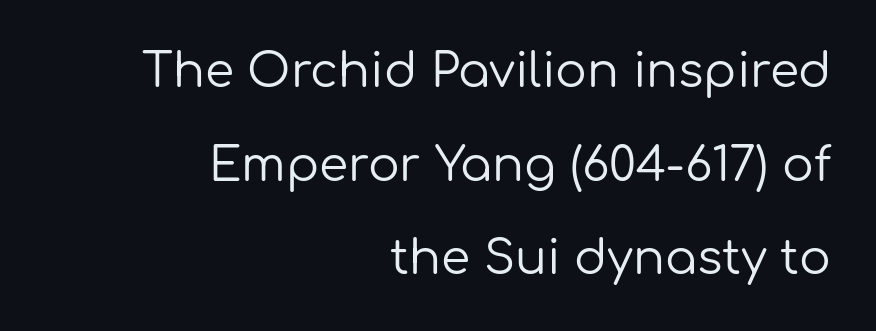
Q: Is the text bold? A: No.
Q: Is the text italic (slanted)? A: No, it is upright.
Q: Is the typeface a serif or a sans-serif typeface? A: Sans-serif.
Q: Is the text underlined? A: No.
Q: How is the paragraph aligned? A: Right-aligned.
Q: Is the spacing between letters normal or unusually wide? A: Normal.
Q: Is the spacing between lines tight, normal or loose? A: Loose.
Q: Width (condensed, normal, or wide)? A: Normal.
Q: Stroke contrast? A: Low.
Q: x-height? A: Medium.
Q: Monospaced? A: No.
